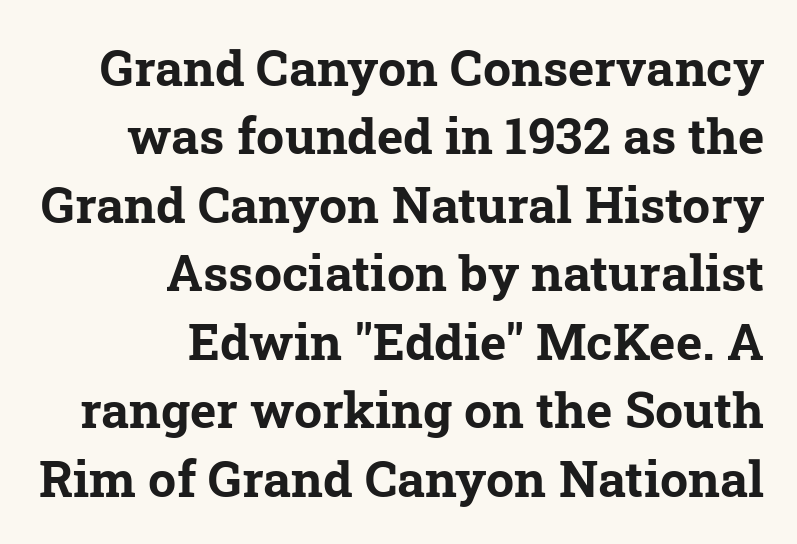
Varying glyph widths throughout — classic text-font behaviour. A typesetter would call this zero additional tracking. The font family rendered here belongs to the serif group. This rendering uses right alignment, leaving the left contour irregular.
